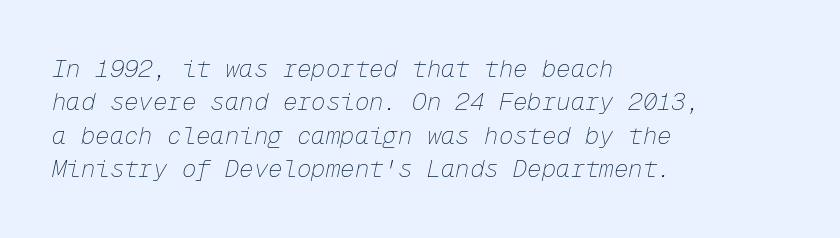
{"italic": "yes", "lean": "right", "slant_degrees": 12, "bold": "no", "underline": "no", "align": "left", "line_spacing": "normal", "line_spacing_ratio": 1.39, "letter_spacing": "normal", "letter_spacing_em": 0.0, "glyph_px": 24}
